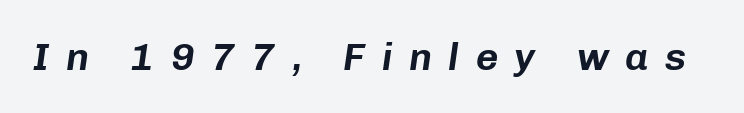
Descenders are the only things crossing below the line. The letterforms stand isolated, each surrounded by extra space. The rendering uses natural spacing where letterforms have individual widths. The whole block is typeset with a tilt.
